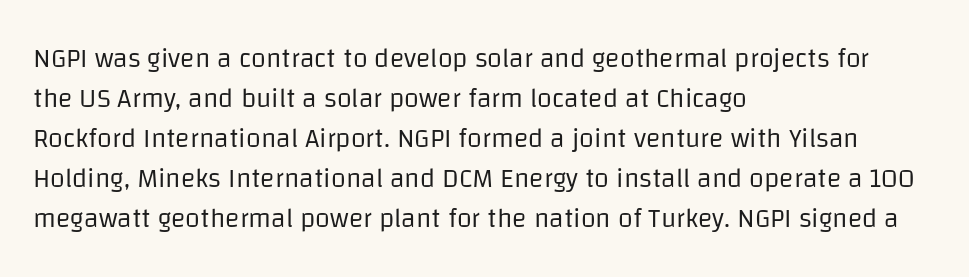
{"italic": "no", "bold": "no", "underline": "no", "align": "left", "line_spacing": "normal", "line_spacing_ratio": 1.48, "letter_spacing": "normal", "letter_spacing_em": 0.0, "glyph_px": 27}
